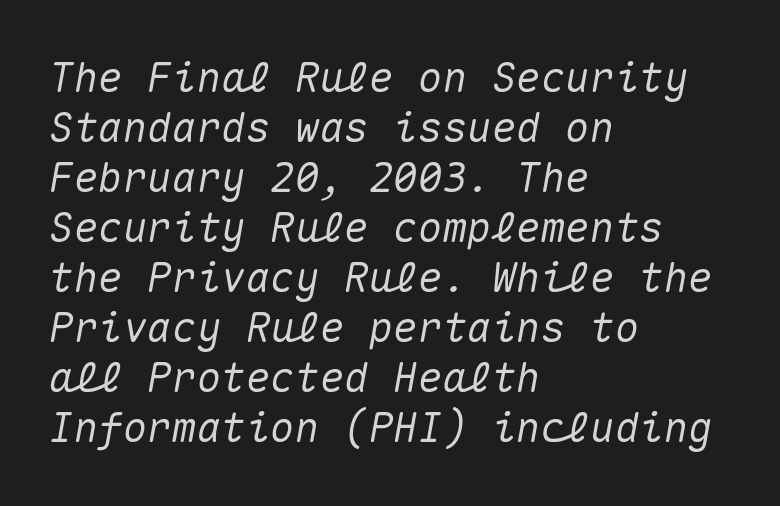
The image shows 41 px text type, italic (leaning right), monospaced; set left-aligned, line spacing 1.22x, normal letter spacing, not underlined; medium stroke contrast and a medium x-height.
